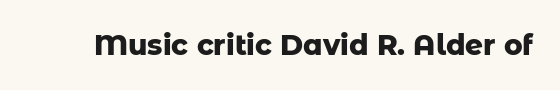
{"serif": "no", "italic": "no", "bold": "yes", "weight": "heavy", "width": "normal", "stroke_contrast": "low", "x_height": "medium", "monospaced": "no", "underline": "no", "letter_spacing": "normal", "letter_spacing_em": 0.0, "glyph_px": 28}
